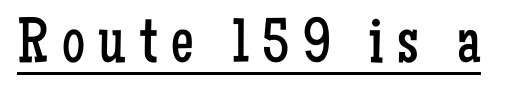
{"serif": "yes", "italic": "no", "bold": "no", "weight": "regular", "width": "condensed", "stroke_contrast": "low", "x_height": "medium", "monospaced": "no", "underline": "yes", "letter_spacing": "wide", "letter_spacing_em": 0.21, "glyph_px": 64}
